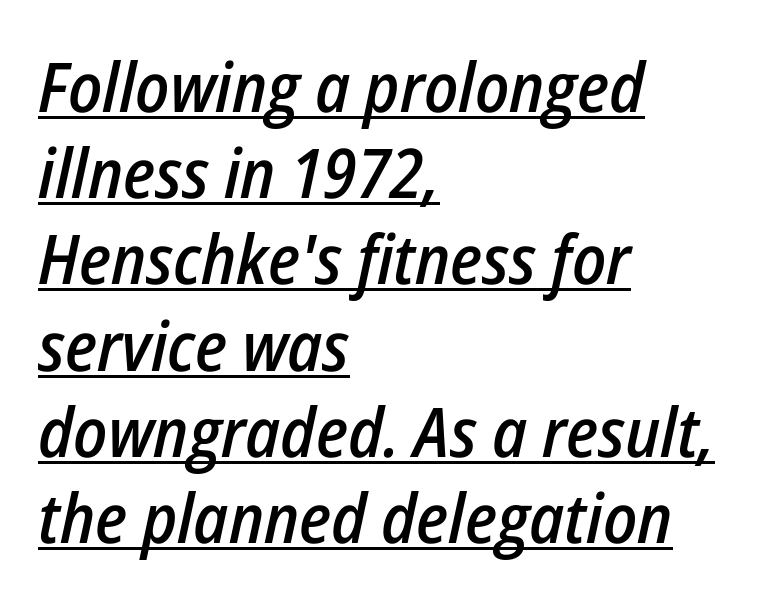
Q: Is the text bold? A: Semi-bold.
Q: Is the text italic (slanted)? A: Yes, it leans right by about 12 degrees.
Q: Is the text underlined? A: Yes.
Q: How is the paragraph aligned? A: Left-aligned.
Q: Is the spacing between letters normal or unusually wide? A: Normal.
Q: Is the spacing between lines tight, normal or loose? A: Normal.
Q: Width (condensed, normal, or wide)? A: Condensed.
Q: Stroke contrast? A: Low.
Q: x-height? A: Medium.
Q: Monospaced? A: No.
